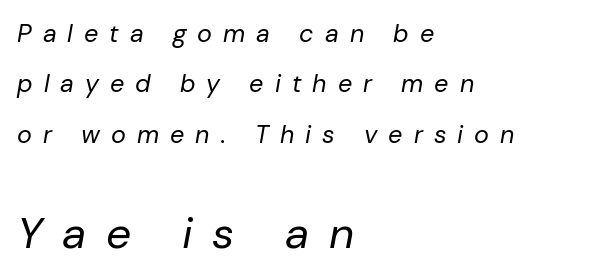
{"italic": "yes", "lean": "right", "slant_degrees": 10, "bold": "no", "weight": "regular", "width": "normal", "stroke_contrast": "low", "x_height": "medium", "monospaced": "no", "underline": "no", "align": "left", "line_spacing": "loose", "line_spacing_ratio": 2.02, "letter_spacing": "wide", "letter_spacing_em": 0.44, "larger_block": "second", "size_ratio": 1.76, "glyph_px": 44}
